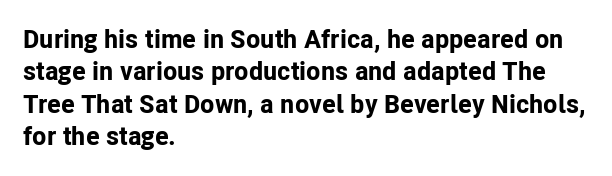
The image shows 26 px bold type, upright; set left-aligned, normal line spacing (1.25x), normal letter spacing, not underlined.
